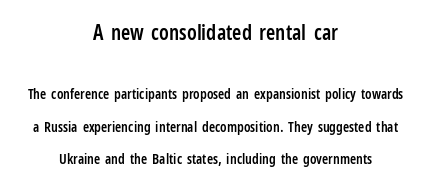
Q: Is the text bold? A: Semi-bold.
Q: Is the text italic (slanted)? A: No, it is upright.
Q: Is the text underlined? A: No.
Q: How is the paragraph aligned? A: Centered.
Q: Is the spacing between letters normal or unusually wide? A: Normal.
Q: Is the spacing between lines tight, normal or loose? A: Loose.
Q: Which block of text is set in a larger size, the first (top) or the second (bottom)? A: The first (top) one.
